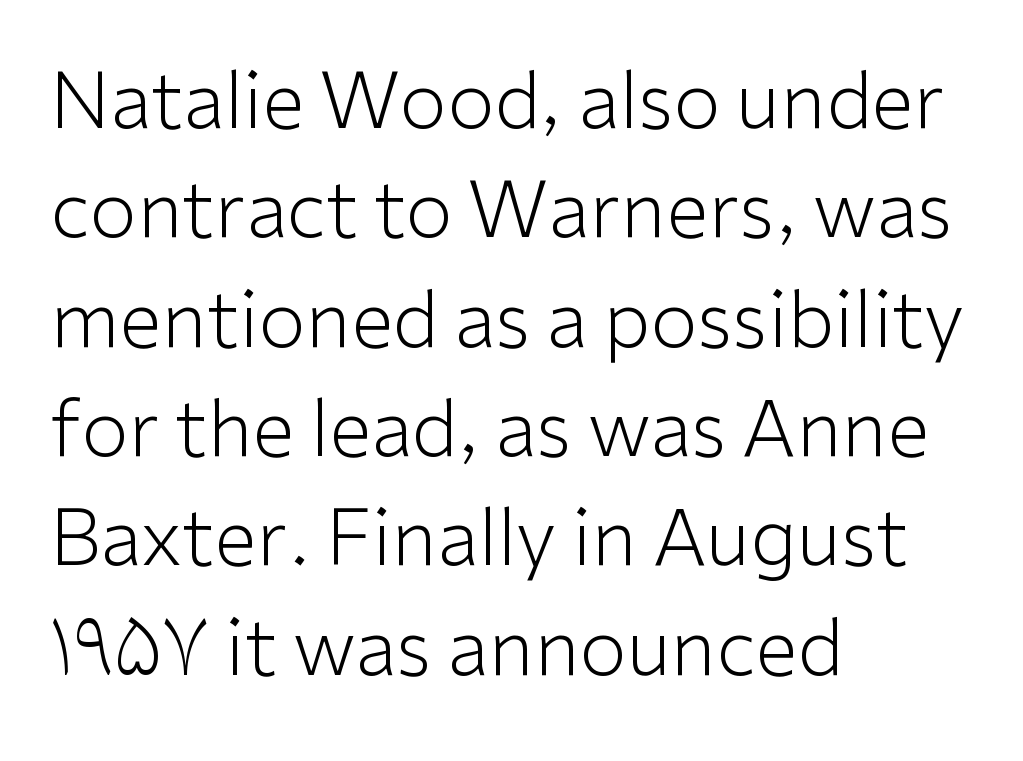
How would I describe the line gaps? Plain and ordinary. The type is set solid horizontally, with unmodified tracking. These lines are rendered in a variable-pitch font. The type sits square on the baseline with zero lean.
